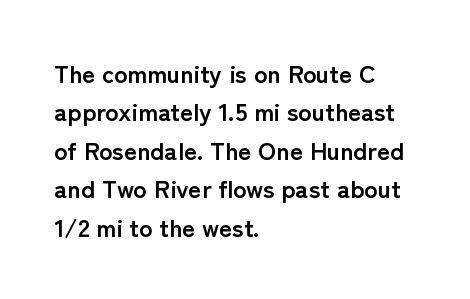
Here the glyphs are tracked normally, forming tight word shapes. Does the weight exceed regular? Yes, all the way to bold. The text block is weighted toward the left margin, trailing off unevenly rightward. Style check: upright. Notice how descenders clear the ascenders below comfortably — that's standard leading. Glance below the letters and you will spot only blank space.
